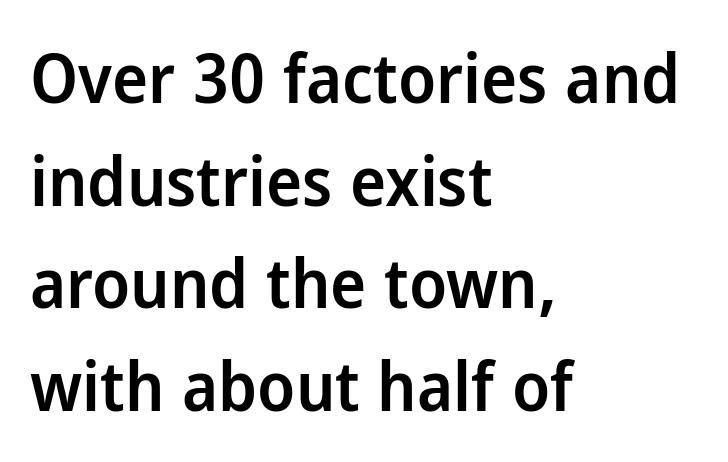
The image shows 68 px semibold sans-serif type, upright; set left-aligned, normal line spacing (1.51x), normal letter spacing, not underlined; low stroke contrast and a medium x-height.
